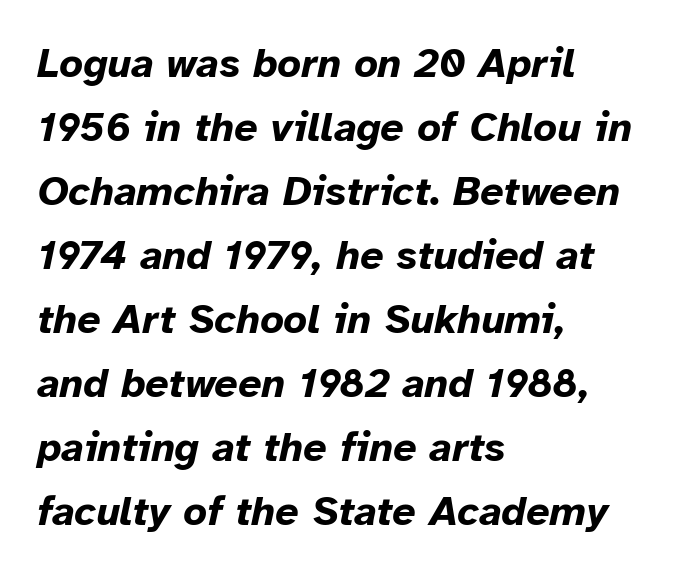
The image shows 41 px bold type, italic (leaning right); set left-aligned, normal line spacing (1.56x), normal letter spacing, not underlined; low stroke contrast and a medium x-height.
